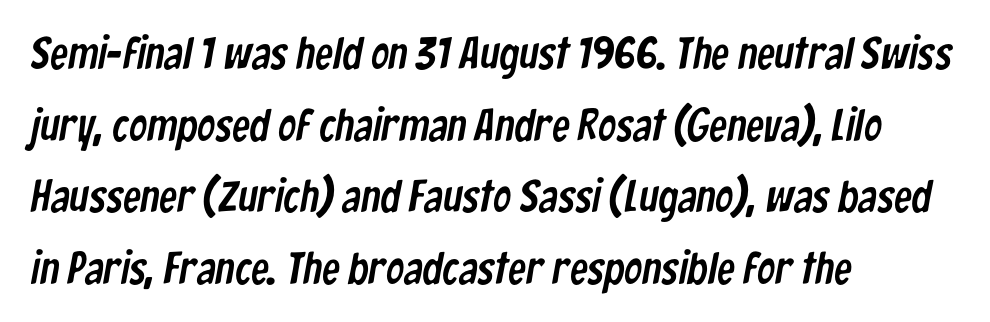
{"serif": "no", "width": "condensed", "stroke_contrast": "low", "x_height": "medium", "monospaced": "no", "underline": "no", "align": "left", "line_spacing": "normal", "line_spacing_ratio": 1.59, "letter_spacing": "normal", "letter_spacing_em": 0.0, "glyph_px": 45}
